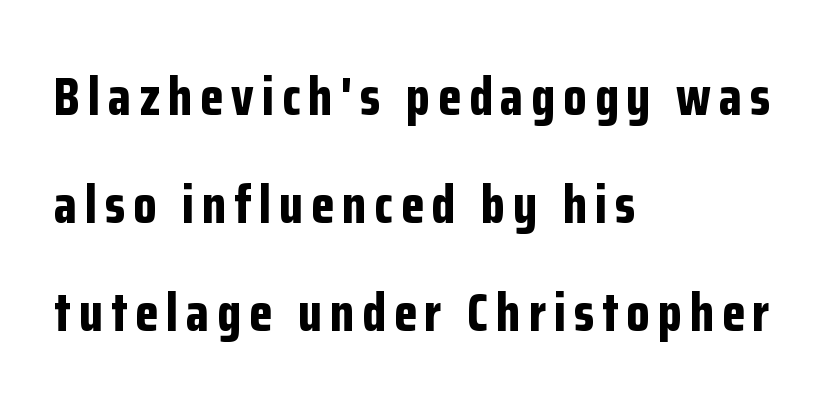
Font category for this specimen: sans-serif. This is roman type, the default non-slanted kind. The characters look thick and weighty, a clear bold. Compared with typical paragraphs, the rows here are farther apart. No word sits above an underline. Varying glyph widths throughout — classic text-font behaviour.
